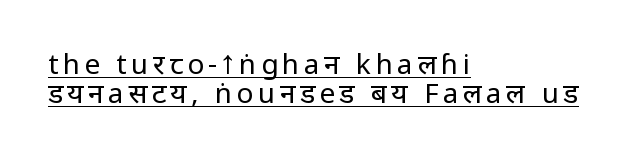
Does the lettering tilt? It doesn't — this is upright. The rendering uses natural spacing where letterforms have individual widths. The letters look calm and open, with moderate or lighter stems. This block would grow much taller if given ordinary leading; it's compressed now. Left-aligned paragraph, ragged on the right.
